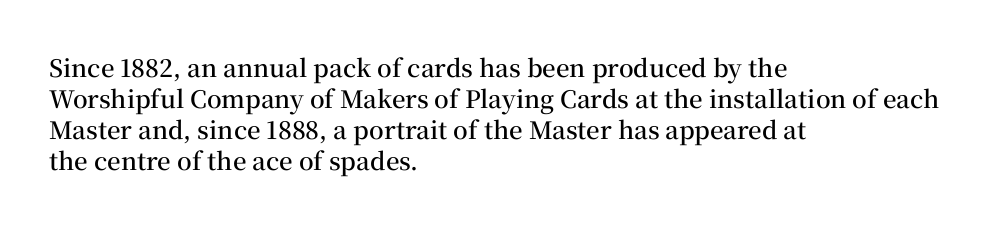
Q: Is the text bold? A: Semi-bold.
Q: Is the text italic (slanted)? A: No, it is upright.
Q: Is the text underlined? A: No.
Q: How is the paragraph aligned? A: Left-aligned.
Q: Is the spacing between letters normal or unusually wide? A: Normal.
Q: Is the spacing between lines tight, normal or loose? A: Normal.
